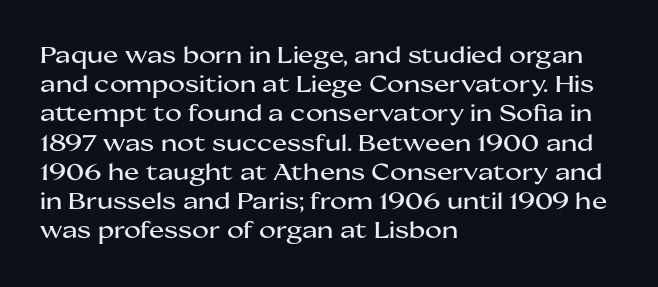
Interline gaps are of average width in this sample. Short note: letters normally spaced. Posture: vertical. The strip under each line holds only bare page. Which margin do the lines hug? The left one — the right edge is uneven.
